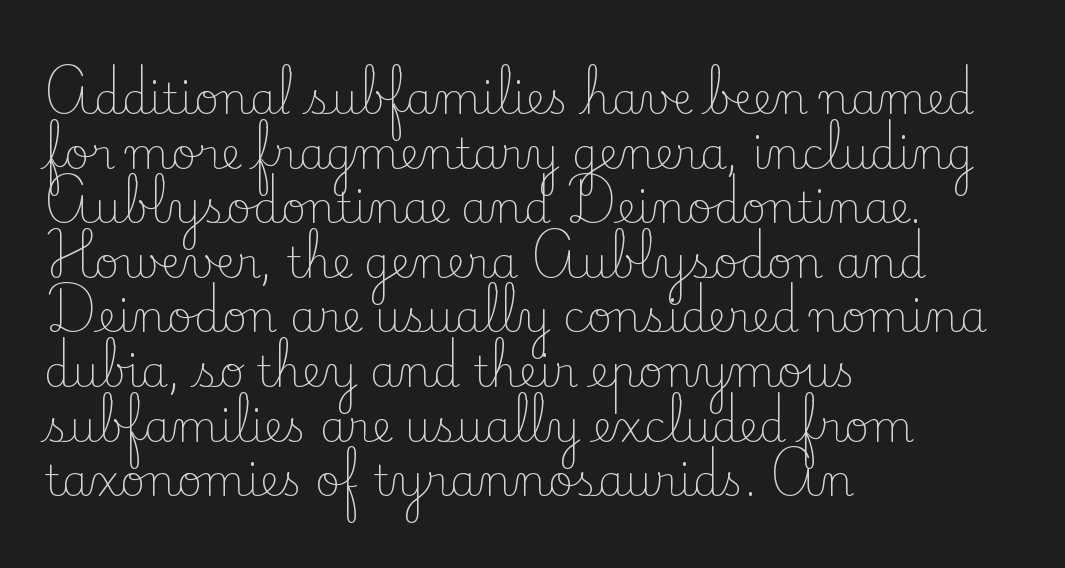
Q: Is the text bold? A: No.
Q: Is the text italic (slanted)? A: No, it is upright.
Q: Is the typeface a serif or a sans-serif typeface? A: Serif.
Q: Is the text underlined? A: No.
Q: How is the paragraph aligned? A: Left-aligned.
Q: Is the spacing between letters normal or unusually wide? A: Normal.
Q: Is the spacing between lines tight, normal or loose? A: Normal.
Q: Width (condensed, normal, or wide)? A: Normal.
Q: Stroke contrast? A: Low.
Q: x-height? A: Small.
Q: Monospaced? A: No.
